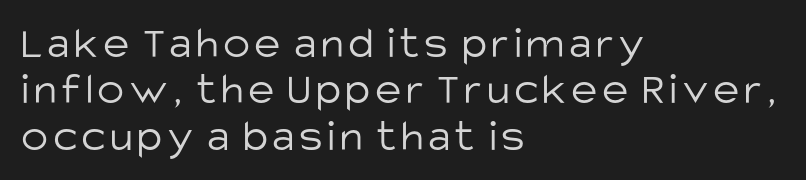
Leading is clearly below the norm, producing a dense column. Anything drawn beneath the words? Only blank space. Every character sits straight up, as roman type does. Examine the stroke ends and you'll find no serifs. The font is comparable to plain body text, perhaps lighter. Compared with a centered layout, this one pins lines to the left instead.
